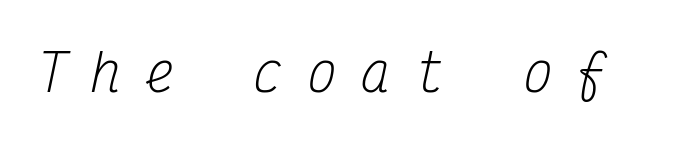
The image shows 50 px regular-weight, condensed serif type, italic (leaning right), monospaced; set unusually wide letter spacing (+0.48 em), not underlined; medium stroke contrast and a medium x-height.
